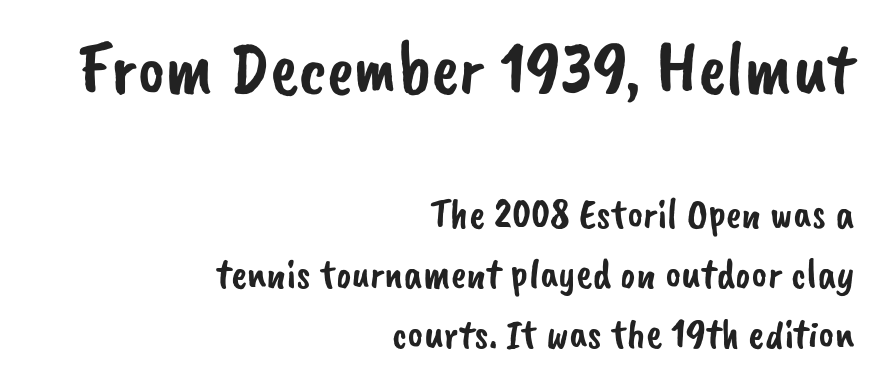
{"serif": "no", "width": "normal", "stroke_contrast": "low", "x_height": "small", "monospaced": "no", "underline": "no", "align": "right", "line_spacing": "normal", "line_spacing_ratio": 1.4, "letter_spacing": "normal", "letter_spacing_em": 0.0, "larger_block": "first", "size_ratio": 1.74, "glyph_px": 75}
